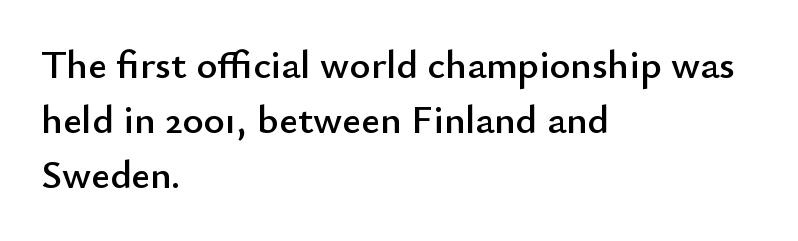
The image shows 40 px sans-serif type, upright; set left-aligned, normal line spacing (1.37x), normal letter spacing, not underlined; low stroke contrast and a small x-height.
